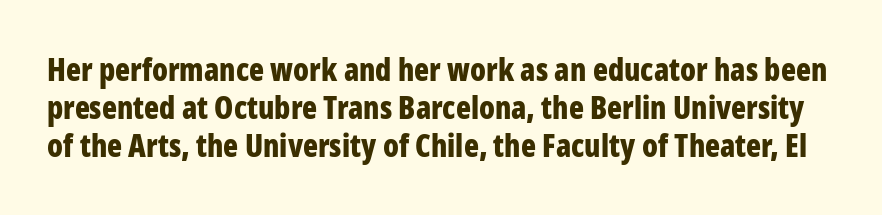
Q: Is the text bold? A: Yes.
Q: Is the text italic (slanted)? A: No, it is upright.
Q: Is the typeface a serif or a sans-serif typeface? A: Sans-serif.
Q: Is the text underlined? A: No.
Q: Is the spacing between letters normal or unusually wide? A: Normal.
Q: Width (condensed, normal, or wide)? A: Condensed.
Q: Stroke contrast? A: Low.
Q: x-height? A: Medium.
Q: Monospaced? A: No.
